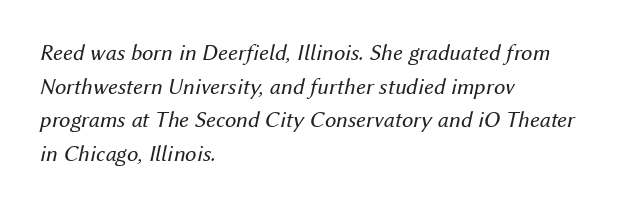
Q: Is the text bold? A: No.
Q: Is the text italic (slanted)? A: Yes, it leans right by about 12 degrees.
Q: Is the text underlined? A: No.
Q: How is the paragraph aligned? A: Left-aligned.
Q: Is the spacing between letters normal or unusually wide? A: Normal.
Q: Is the spacing between lines tight, normal or loose? A: Normal.
